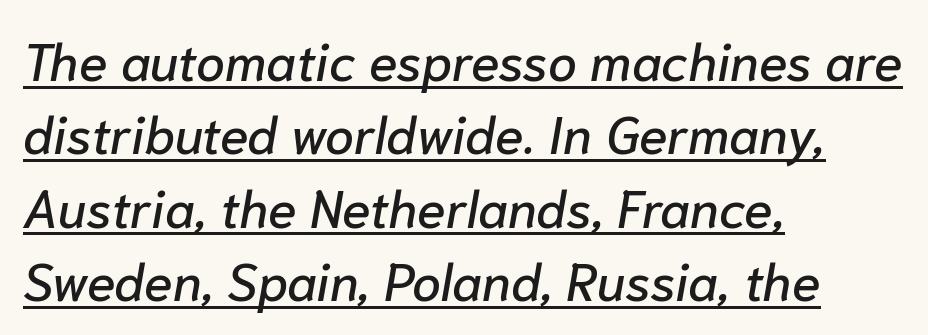
The image shows 52 px text type, italic (leaning right); set left-aligned, normal line spacing (1.41x), normal letter spacing, underlined; low stroke contrast and a medium x-height.
